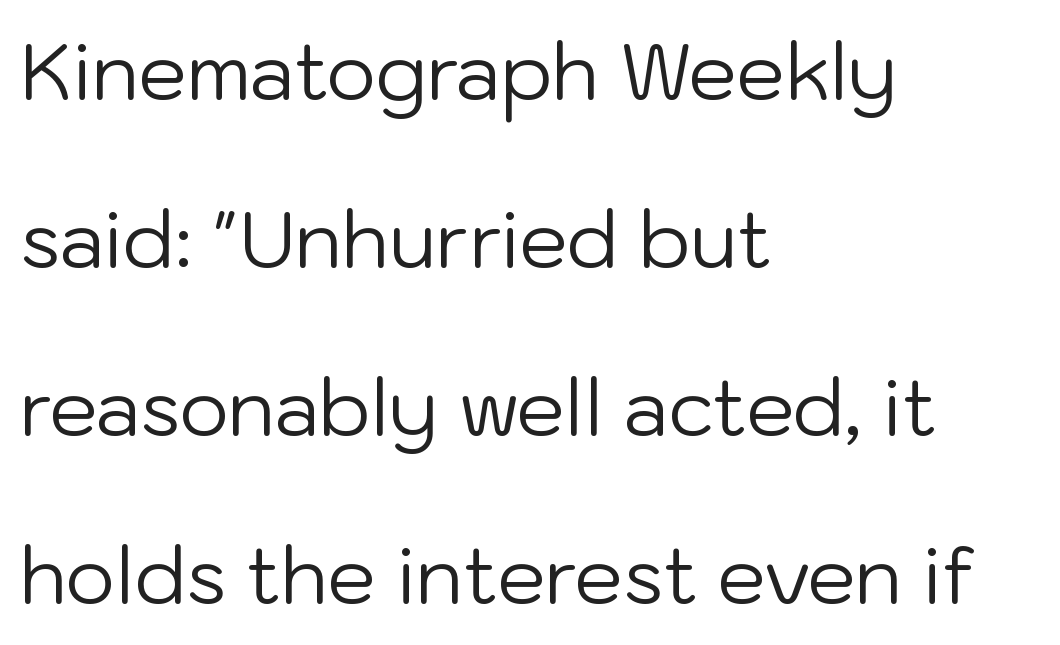
The image shows 77 px regular-weight sans-serif type, upright; set left-aligned, loose line spacing (2.18x), normal letter spacing, not underlined; low stroke contrast and a medium x-height.
